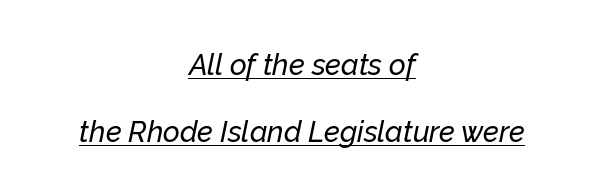
Spacing between characters is what you'd get straight out of the box. A typesetter would mark this as italic. This rendering uses center alignment, leaving both contours irregular but symmetric. Character widths vary here, with narrow letters taking less room than wide ones. Vertically, the passage feels expansive, rows floating well apart.
